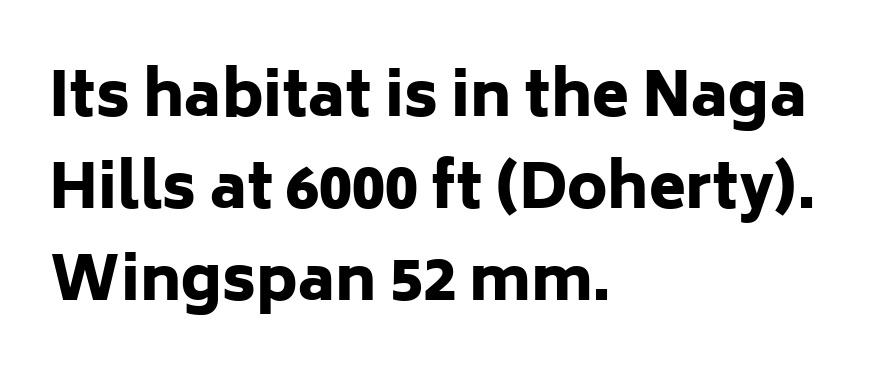
Characters remain perfectly vertical along every line. Think of a printed novel: that variable character pitch is what you see here. Type style note: lacks serifs. Leftover space on each line is placed entirely after the last word.
